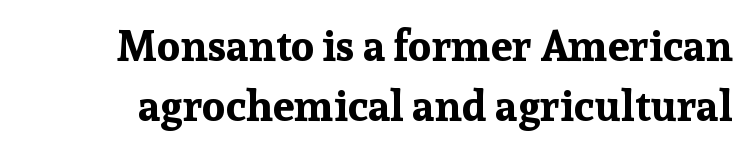
{"serif": "yes", "italic": "no", "bold": "yes", "weight": "bold", "width": "normal", "stroke_contrast": "low", "x_height": "medium", "monospaced": "no", "underline": "no", "line_spacing": "normal", "line_spacing_ratio": 1.39, "letter_spacing": "normal", "letter_spacing_em": 0.0, "glyph_px": 43}
